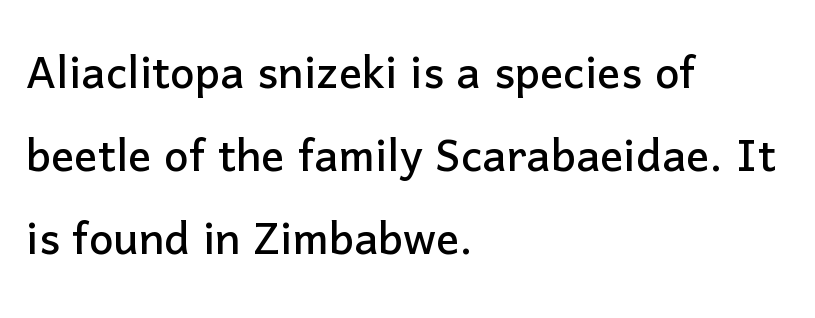
The image shows 58 px sans-serif type, upright; set left-aligned, normal line spacing (1.43x), normal letter spacing, not underlined; low stroke contrast and a medium x-height.
